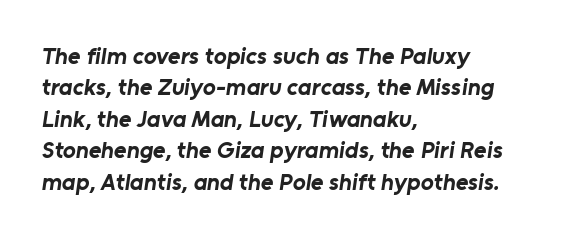
The image shows 24 px bold type; set left-aligned, normal line spacing (1.31x), normal letter spacing, not underlined.
